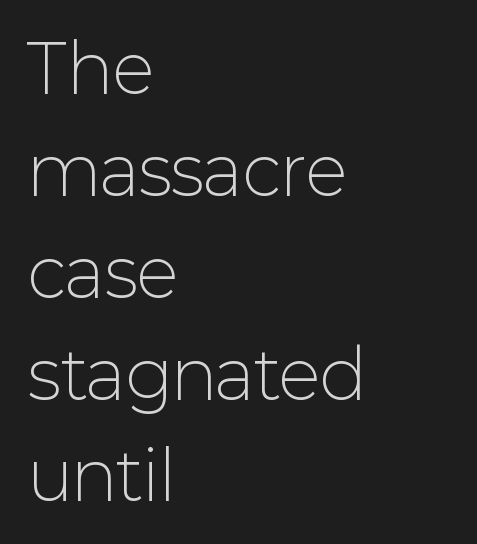
Q: Is the text bold? A: No.
Q: Is the text italic (slanted)? A: No, it is upright.
Q: Is the typeface a serif or a sans-serif typeface? A: Sans-serif.
Q: Is the text underlined? A: No.
Q: How is the paragraph aligned? A: Left-aligned.
Q: Is the spacing between letters normal or unusually wide? A: Normal.
Q: Is the spacing between lines tight, normal or loose? A: Normal.
Q: Width (condensed, normal, or wide)? A: Normal.
Q: Stroke contrast? A: Low.
Q: x-height? A: Medium.
Q: Monospaced? A: No.
